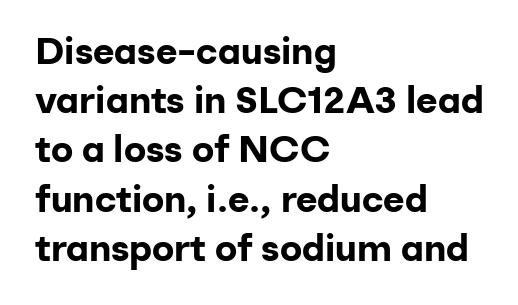
No italicization has been applied; the sample stays upright. What kind of face is this? One without serifs — a sans. Each glyph is drawn with heavy, bold strokes. Baseline-to-baseline distance is the conventional proportion of letter height. The zone under the glyphs is completely vacant.
